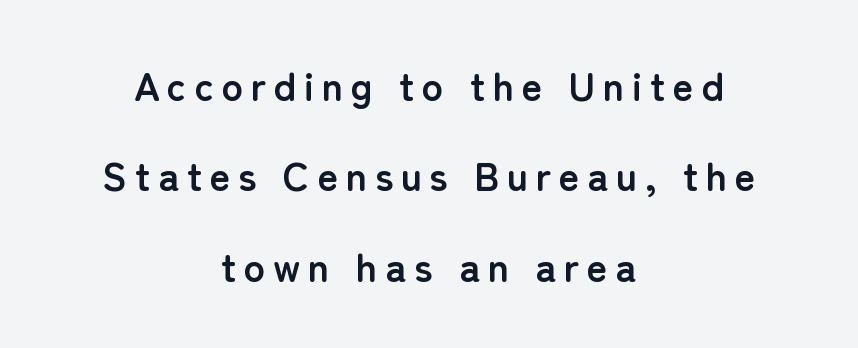
Q: Is the text bold? A: Yes.
Q: Is the text italic (slanted)? A: No, it is upright.
Q: Is the typeface a serif or a sans-serif typeface? A: Sans-serif.
Q: Is the text underlined? A: No.
Q: How is the paragraph aligned? A: Centered.
Q: Is the spacing between lines tight, normal or loose? A: Loose.
Q: Width (condensed, normal, or wide)? A: Normal.
Q: Stroke contrast? A: Low.
Q: x-height? A: Medium.
Q: Monospaced? A: No.
